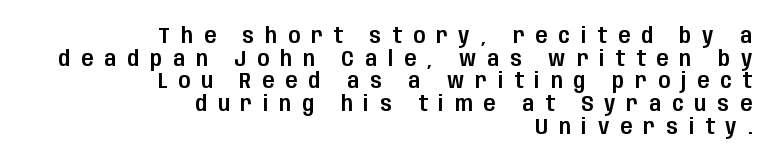
The image shows 22 px text type, upright; set right-aligned, tight line spacing (1.03x), unusually wide letter spacing (+0.5 em), not underlined.
